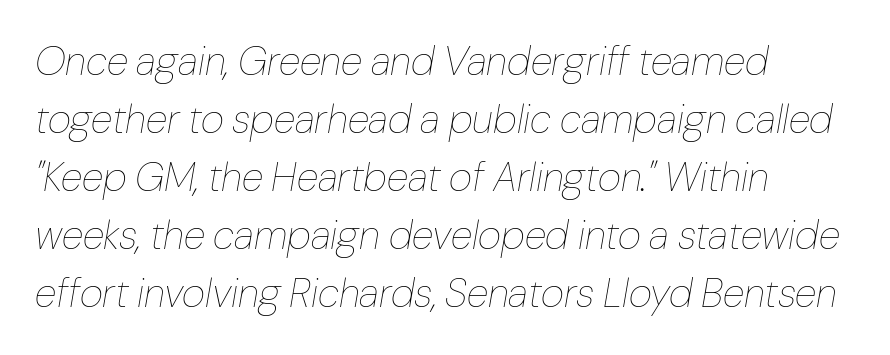
The image shows 40 px thin type, italic (leaning right); set left-aligned, normal line spacing (1.45x), normal letter spacing, not underlined; low stroke contrast and a medium x-height.
